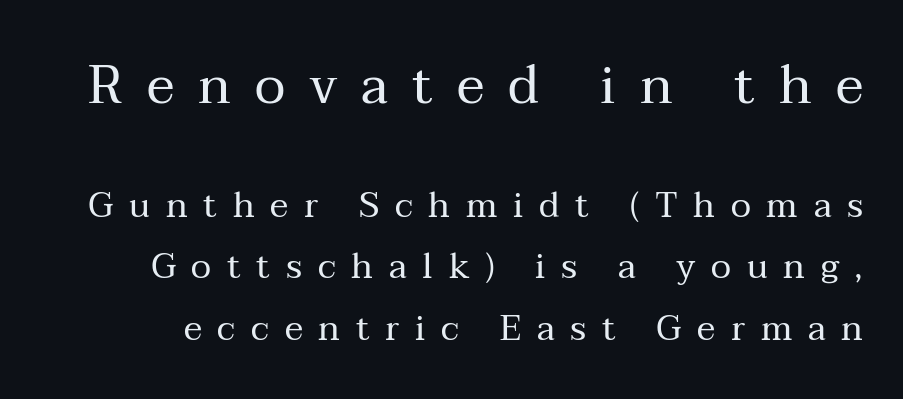
The image shows 53 px regular-weight serif type, upright; set line spacing 1.75x, unusually wide letter spacing (+0.45 em), not underlined; the first (top) block is 1.51x larger; medium stroke contrast and a medium x-height.
